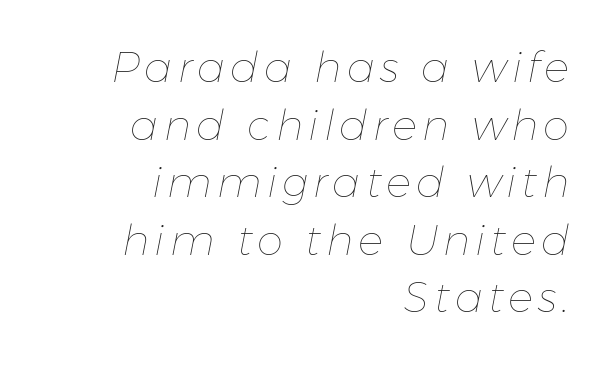
The image shows 42 px thin type, italic (leaning right); set right-aligned, normal line spacing (1.37x), not underlined; low stroke contrast and a medium x-height.
